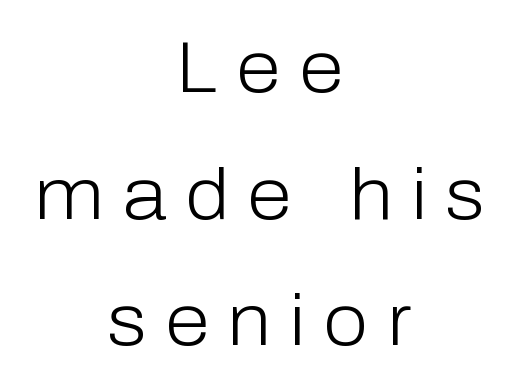
{"serif": "no", "italic": "no", "bold": "no", "weight": "light", "width": "normal", "stroke_contrast": "low", "x_height": "medium", "monospaced": "no", "underline": "no", "align": "center", "line_spacing_ratio": 1.76, "letter_spacing": "wide", "letter_spacing_em": 0.26, "glyph_px": 72}
